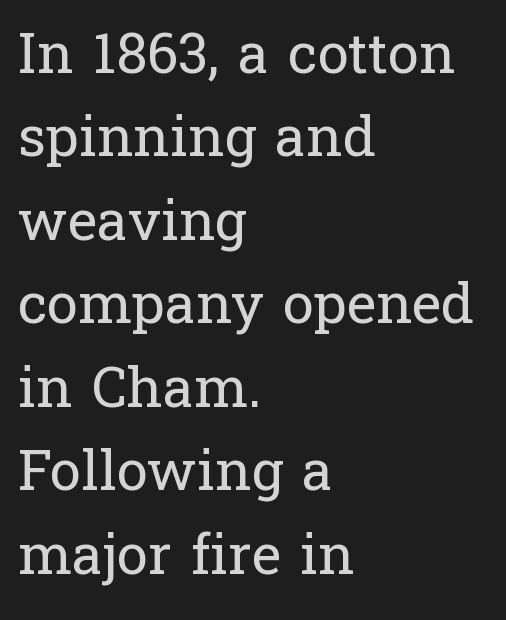
The image shows 56 px regular-weight serif type, upright; set left-aligned, normal line spacing (1.49x), normal letter spacing, not underlined; low stroke contrast and a medium x-height.
